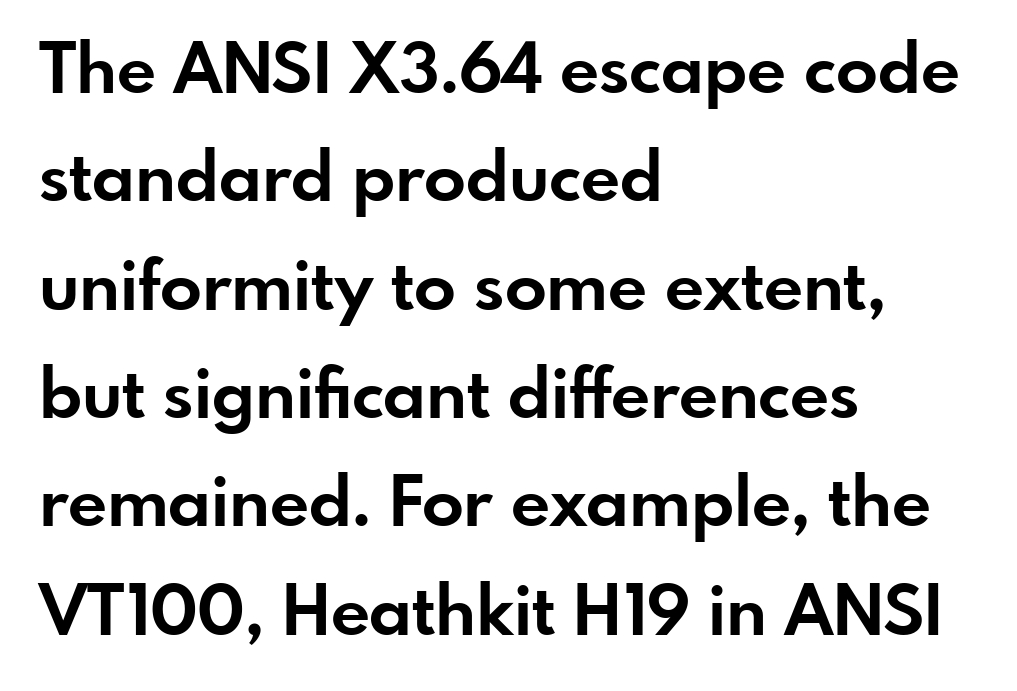
The image shows 69 px bold sans-serif type, upright; set left-aligned, normal line spacing (1.57x), normal letter spacing, not underlined; low stroke contrast and a small x-height.
